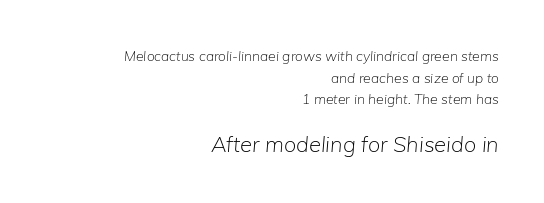
Q: Is the text bold? A: No.
Q: Is the text italic (slanted)? A: Yes, it leans right by about 5 degrees.
Q: Is the text underlined? A: No.
Q: How is the paragraph aligned? A: Right-aligned.
Q: Is the spacing between letters normal or unusually wide? A: Normal.
Q: Is the spacing between lines tight, normal or loose? A: Normal.
Q: Which block of text is set in a larger size, the first (top) or the second (bottom)? A: The second (bottom) one.
